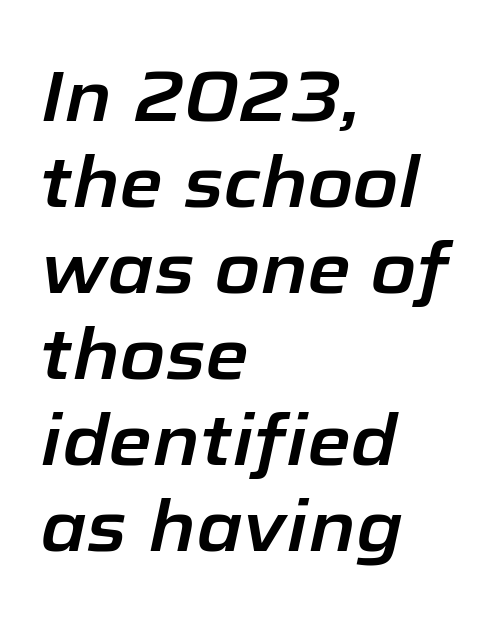
Q: Is the text italic (slanted)? A: Yes, it leans right by about 12 degrees.
Q: Is the text underlined? A: No.
Q: How is the paragraph aligned? A: Left-aligned.
Q: Is the spacing between letters normal or unusually wide? A: Normal.
Q: Width (condensed, normal, or wide)? A: Normal.
Q: Stroke contrast? A: Low.
Q: x-height? A: Medium.
Q: Monospaced? A: No.
